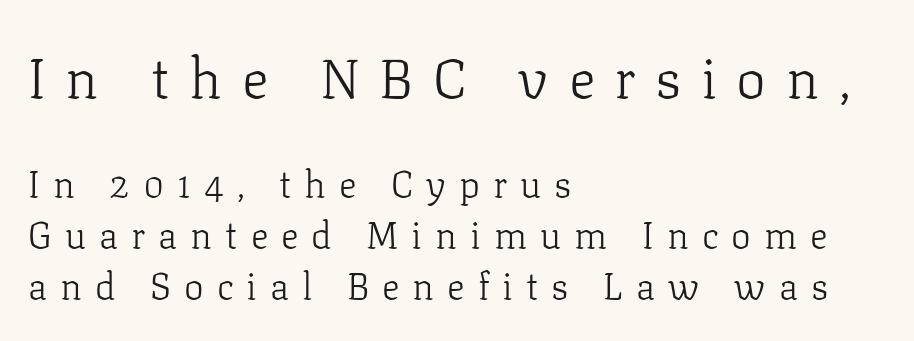
The font sits on the lighter half of the weight spectrum, regular included. The rendering shows small feet on the letterforms — a serif design. Horizontally, the lines are justified to the leading edge only. Underlining? Definitely not there. Large over small — that's the arrangement of the two blocks here.
